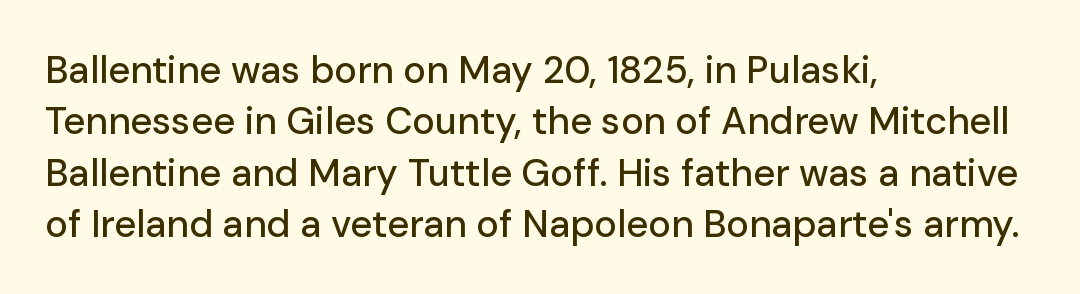
Does the leading feel generous? No, just average. Observe the absence of serifs on each vertical stroke in this sample. The lettering stays uniformly vertical, giving the passage a roman look. The paragraph has a hard left edge and a soft right edge. Plain, unruled lines of type.
